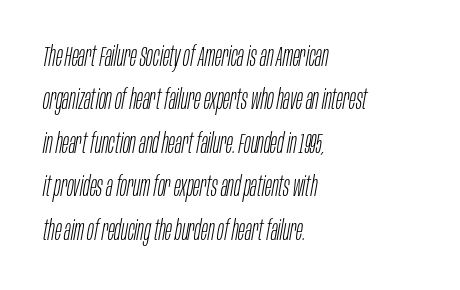
The image shows 28 px light, condensed type, italic (leaning right); set left-aligned, normal line spacing (1.55x), normal letter spacing, not underlined; low stroke contrast and a large x-height.
